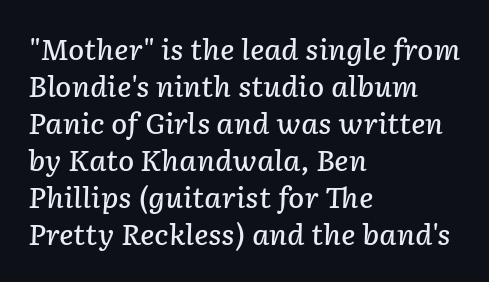
Q: Is the text bold? A: Semi-bold.
Q: Is the text italic (slanted)? A: Yes, it leans right by about 2 degrees.
Q: Is the text underlined? A: No.
Q: How is the paragraph aligned? A: Left-aligned.
Q: Is the spacing between letters normal or unusually wide? A: Normal.
Q: Is the spacing between lines tight, normal or loose? A: Normal.
